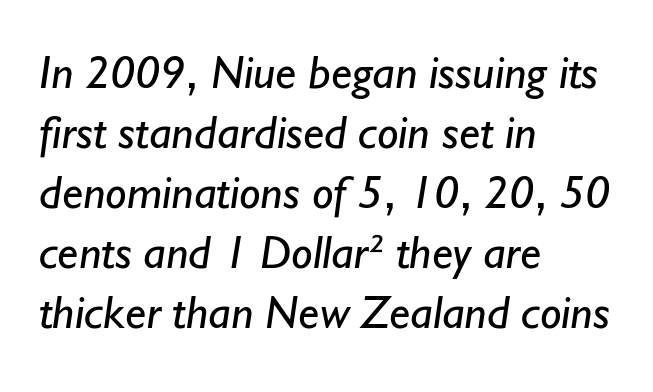
{"serif": "no", "bold": "no", "weight": "regular", "width": "normal", "stroke_contrast": "low", "x_height": "small", "monospaced": "no", "underline": "no", "align": "left", "line_spacing": "normal", "line_spacing_ratio": 1.25, "letter_spacing": "normal", "letter_spacing_em": 0.0, "glyph_px": 48}
